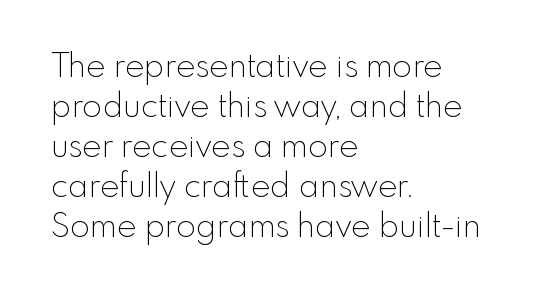
The image shows 33 px thin sans-serif type, upright; set left-aligned, line spacing 1.21x, normal letter spacing, not underlined; a small x-height.
